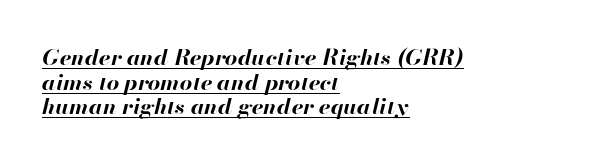
The rag falls on the right side of this text block. When letters slant like this, we call the style italic. This rendering leaves character spacing at its baseline value. Is there an underline? Yes — a line sits under the letters. Does the leading feel generous? Not at all — it's pinched.
